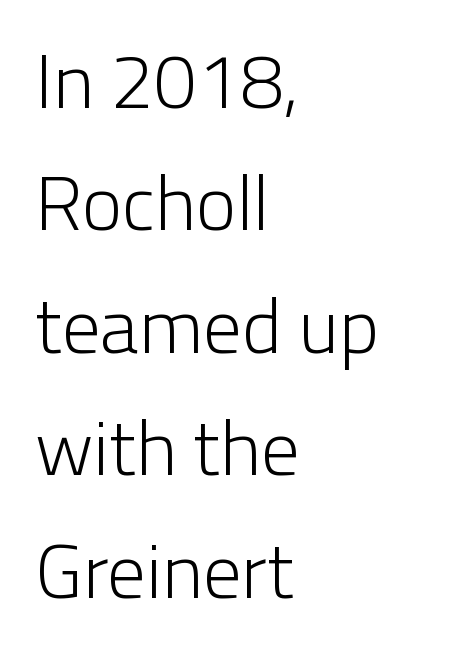
{"serif": "no", "italic": "no", "bold": "no", "weight": "light", "width": "normal", "stroke_contrast": "low", "x_height": "medium", "monospaced": "no", "underline": "no", "align": "left", "line_spacing": "normal", "line_spacing_ratio": 1.59, "letter_spacing": "normal", "letter_spacing_em": 0.0, "glyph_px": 77}
